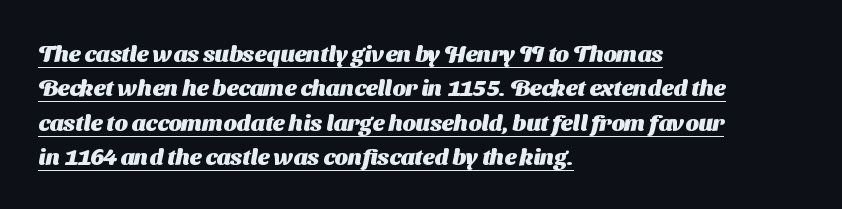
Q: Is the text bold? A: Yes.
Q: Is the text underlined? A: Yes.
Q: How is the paragraph aligned? A: Left-aligned.
Q: Is the spacing between letters normal or unusually wide? A: Normal.
Q: Is the spacing between lines tight, normal or loose? A: Normal.
